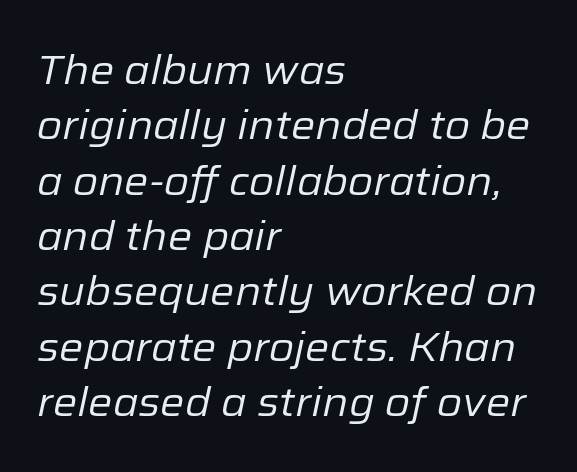
{"italic": "yes", "lean": "right", "slant_degrees": 12, "bold": "no", "weight": "regular", "width": "normal", "stroke_contrast": "low", "x_height": "medium", "monospaced": "no", "underline": "no", "align": "left", "line_spacing": "normal", "line_spacing_ratio": 1.35, "letter_spacing": "normal", "letter_spacing_em": 0.0, "glyph_px": 41}
